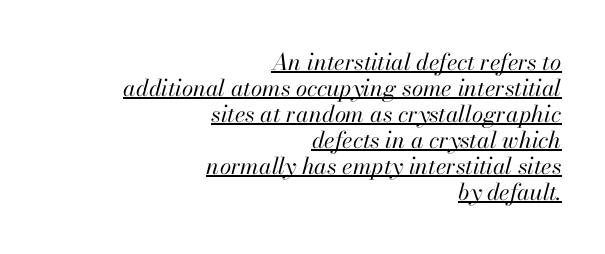
The image shows 23 px text type, italic (leaning right); set right-aligned, tight line spacing (1.13x), normal letter spacing, underlined.
